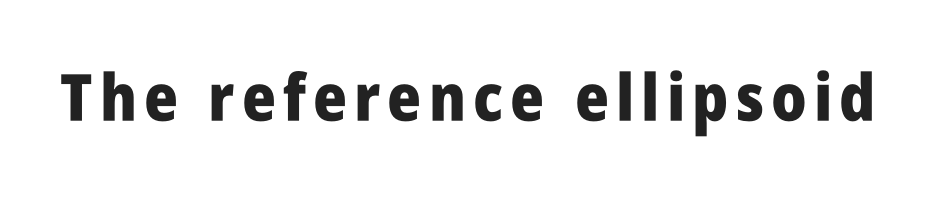
The image shows 65 px heavy, condensed sans-serif type, upright; set not underlined; low stroke contrast and a large x-height.
